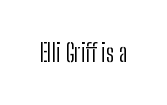
The rendering keeps characters at their native spacing. The font sits on the lighter half of the weight spectrum, regular included. Quick note: underline off. Is there any slant? The stems are plumb.
